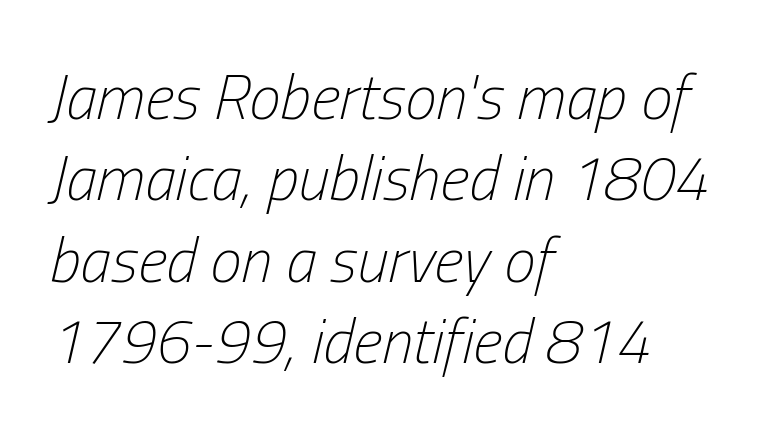
{"italic": "yes", "lean": "right", "slant_degrees": 13, "bold": "no", "weight": "light", "width": "condensed", "stroke_contrast": "low", "x_height": "medium", "monospaced": "no", "underline": "no", "align": "left", "line_spacing": "normal", "line_spacing_ratio": 1.29, "letter_spacing": "normal", "letter_spacing_em": 0.0, "glyph_px": 63}
